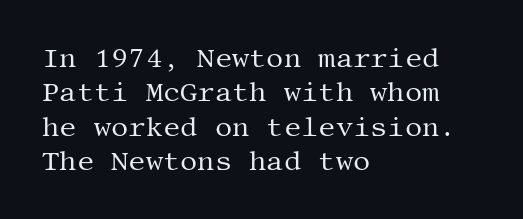
Q: Is the text bold? A: No.
Q: Is the text italic (slanted)? A: No, it is upright.
Q: Is the text underlined? A: No.
Q: How is the paragraph aligned? A: Left-aligned.
Q: Is the spacing between letters normal or unusually wide? A: Normal.
Q: Is the spacing between lines tight, normal or loose? A: Normal.
